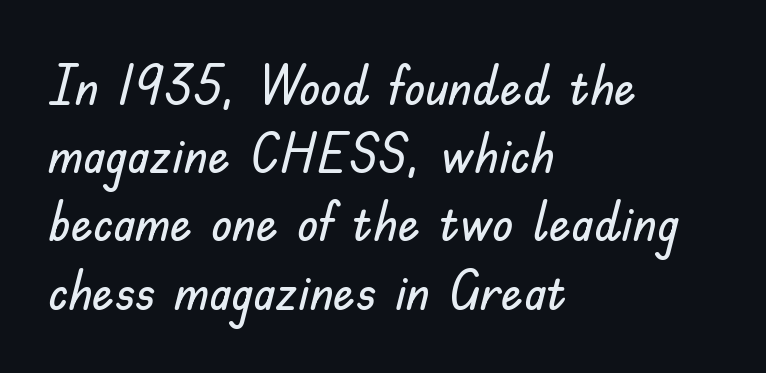
The image shows 55 px sans-serif type; set left-aligned, line spacing 1.24x, normal letter spacing, not underlined; low stroke contrast and a small x-height.
